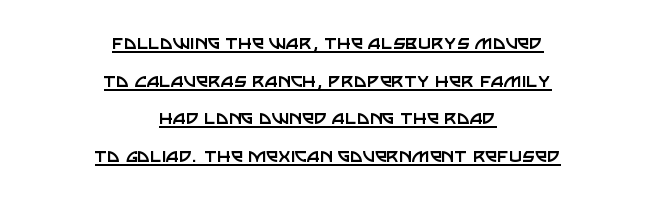
Quick note: not italic, upright. You could call the tracking neutral — neither tight nor loose. Is there an underline? Yes — a line sits under the letters. Heft: none added — not bold. Each line is balanced around a shared central axis.
